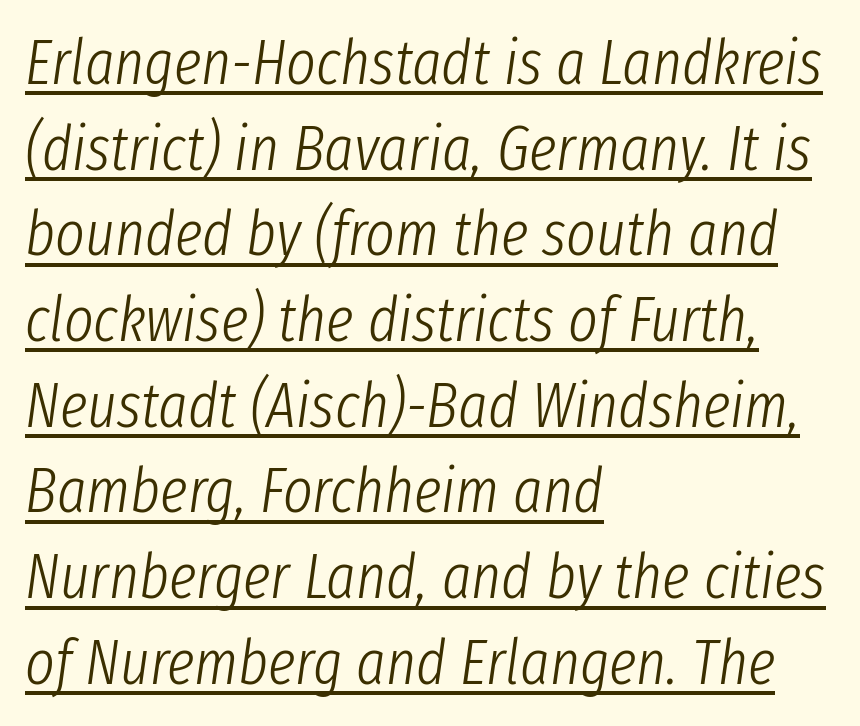
{"italic": "yes", "lean": "right", "slant_degrees": 8, "bold": "no", "weight": "light", "width": "condensed", "stroke_contrast": "low", "x_height": "medium", "monospaced": "no", "underline": "yes", "align": "left", "line_spacing": "normal", "line_spacing_ratio": 1.36, "letter_spacing": "normal", "letter_spacing_em": 0.0, "glyph_px": 63}
